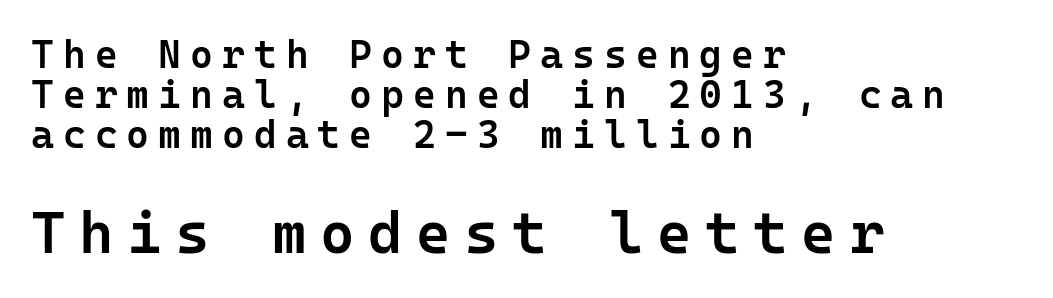
{"serif": "no", "italic": "no", "bold": "semi", "weight": "semibold", "width": "normal", "stroke_contrast": "low", "x_height": "medium", "monospaced": "yes", "underline": "no", "align": "left", "line_spacing": "tight", "line_spacing_ratio": 1.02, "letter_spacing": "wide", "letter_spacing_em": 0.23, "larger_block": "second", "size_ratio": 1.51, "glyph_px": 59}
